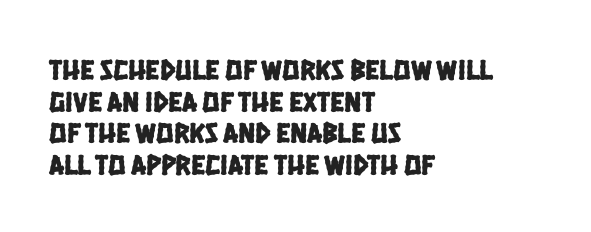
The image shows 29 px condensed sans-serif type; set left-aligned, tight line spacing (1.09x), normal letter spacing, not underlined; low stroke contrast and a large x-height.
